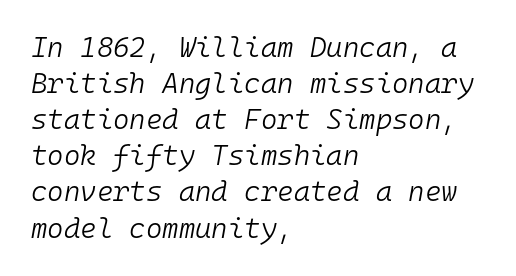
Q: Is the text bold? A: No.
Q: Is the text italic (slanted)? A: Yes, it leans right by about 10 degrees.
Q: Is the text underlined? A: No.
Q: How is the paragraph aligned? A: Left-aligned.
Q: Is the spacing between letters normal or unusually wide? A: Normal.
Q: Is the spacing between lines tight, normal or loose? A: Normal.
Q: Width (condensed, normal, or wide)? A: Normal.
Q: Stroke contrast? A: Low.
Q: x-height? A: Medium.
Q: Monospaced? A: Yes.
